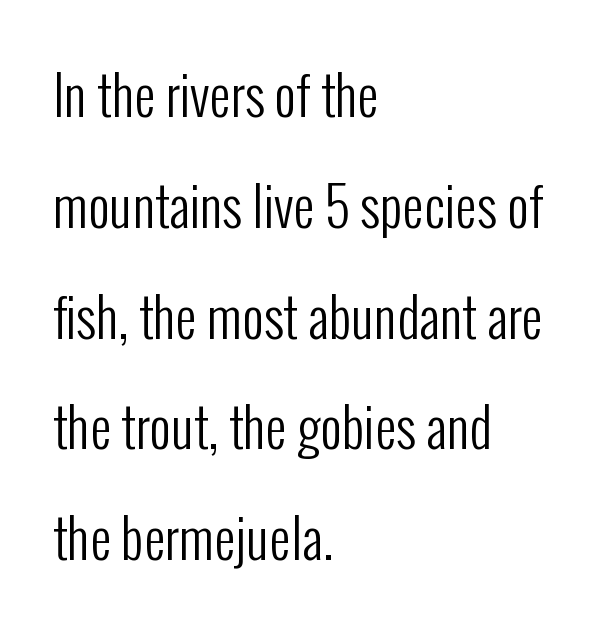
A clean baseline with only descenders dipping below it. The letters look calm and open, with moderate or lighter stems. Character widths vary here, with narrow letters taking less room than wide ones. Leftover space on each line is placed entirely after the last word. The gaps between neighbouring characters are ordinary and unremarkable. These lines stand farther apart than default settings would place them.
